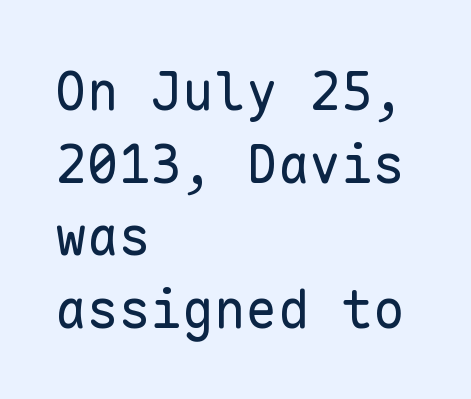
Unmarked baselines from the first word to the last. A classic flush-left, rag-right setting is used for this passage. The rows are spaced the way most documents space them. A typesetter would call this zero additional tracking. This reads as an unemphasized weight, regular at the heaviest.
